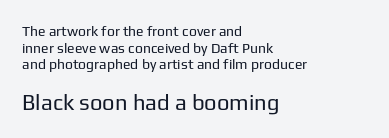
Q: Is the text bold? A: No.
Q: Is the text italic (slanted)? A: No, it is upright.
Q: Is the text underlined? A: No.
Q: How is the paragraph aligned? A: Left-aligned.
Q: Is the spacing between letters normal or unusually wide? A: Normal.
Q: Which block of text is set in a larger size, the first (top) or the second (bottom)? A: The second (bottom) one.
